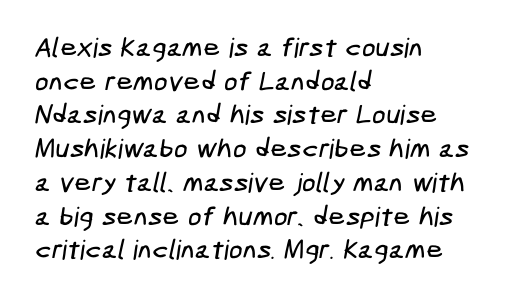
The image shows 27 px text type; set left-aligned, normal line spacing (1.25x), normal letter spacing, not underlined.
